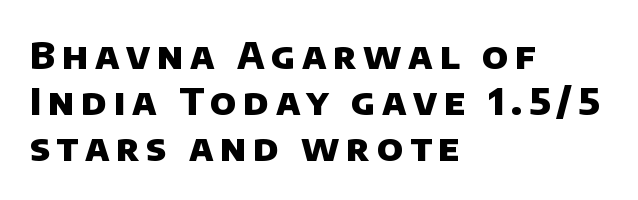
The image shows 37 px heavy sans-serif type; set left-aligned, line spacing 1.24x, not underlined; low stroke contrast and a large x-height.
